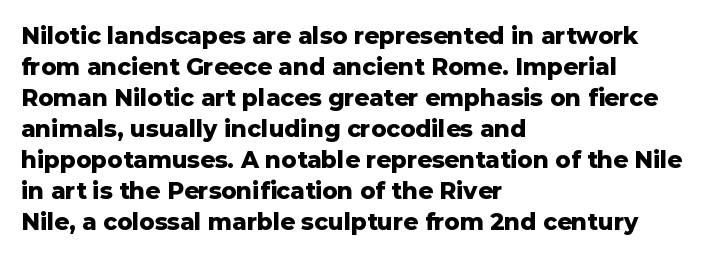
Caption: bold face, heavy strokes. Compared with typical body copy, the letter spacing here is the same. Line starts are locked; line ends wander. The axis of the letterforms is exactly vertical.
